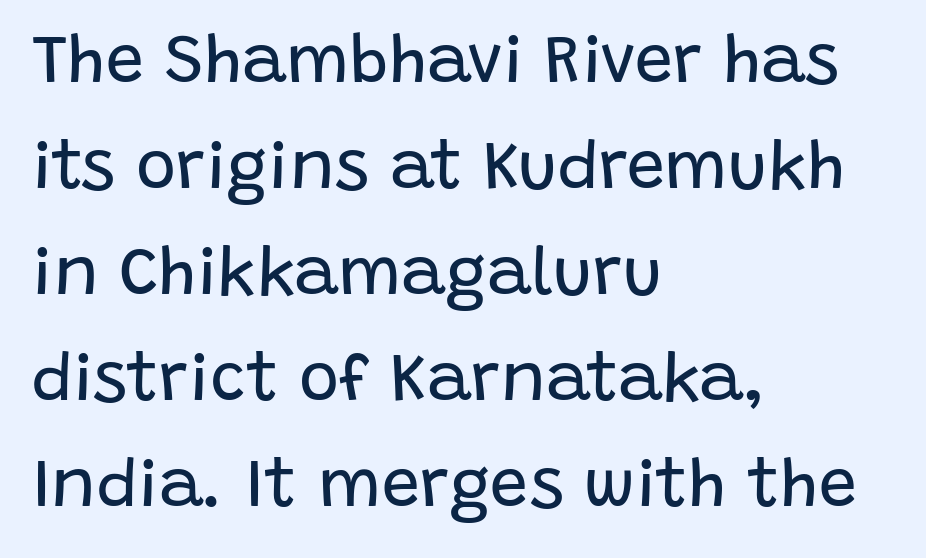
Q: Is the text bold? A: No.
Q: Is the text italic (slanted)? A: No, it is upright.
Q: Is the typeface a serif or a sans-serif typeface? A: Sans-serif.
Q: Is the text underlined? A: No.
Q: How is the paragraph aligned? A: Left-aligned.
Q: Is the spacing between letters normal or unusually wide? A: Normal.
Q: Is the spacing between lines tight, normal or loose? A: Normal.
Q: Width (condensed, normal, or wide)? A: Normal.
Q: Stroke contrast? A: Low.
Q: x-height? A: Large.
Q: Monospaced? A: No.
